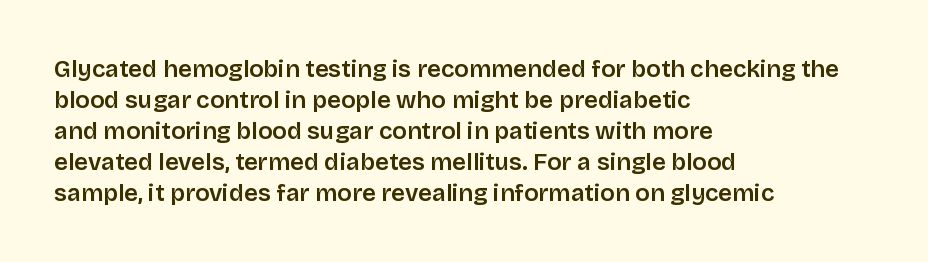
The image shows 24 px text type, upright; set left-aligned, normal line spacing (1.29x), normal letter spacing, not underlined.
